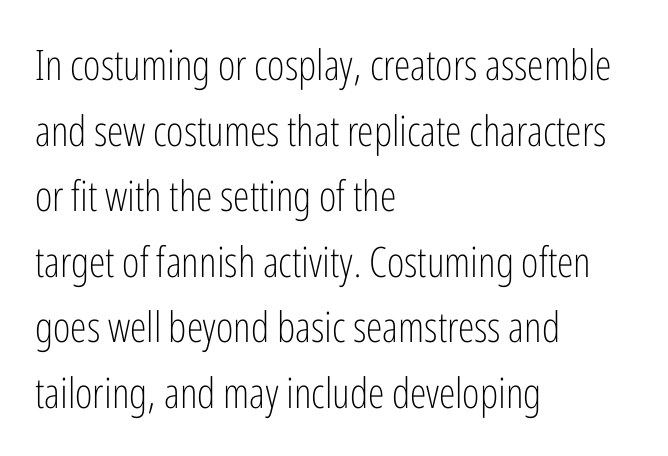
Q: Is the text bold? A: No.
Q: Is the text italic (slanted)? A: No, it is upright.
Q: Is the typeface a serif or a sans-serif typeface? A: Sans-serif.
Q: Is the text underlined? A: No.
Q: How is the paragraph aligned? A: Left-aligned.
Q: Is the spacing between letters normal or unusually wide? A: Normal.
Q: Is the spacing between lines tight, normal or loose? A: Normal.
Q: Width (condensed, normal, or wide)? A: Condensed.
Q: Stroke contrast? A: Low.
Q: x-height? A: Medium.
Q: Monospaced? A: No.
